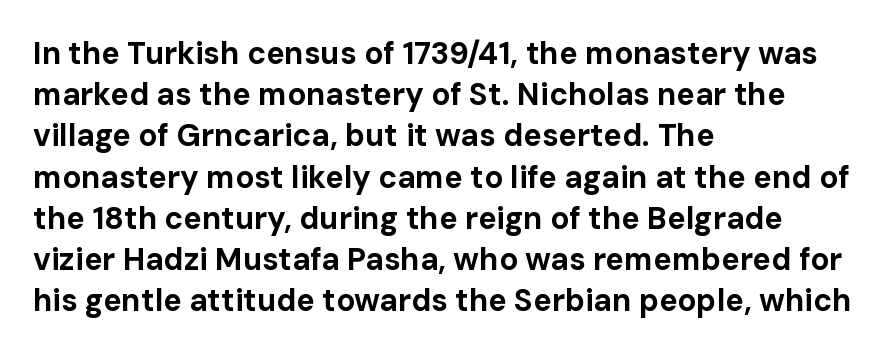
{"serif": "no", "italic": "no", "bold": "yes", "weight": "bold", "width": "normal", "stroke_contrast": "low", "x_height": "medium", "monospaced": "no", "underline": "no", "align": "left", "line_spacing": "normal", "line_spacing_ratio": 1.33, "letter_spacing": "normal", "letter_spacing_em": 0.0, "glyph_px": 31}
